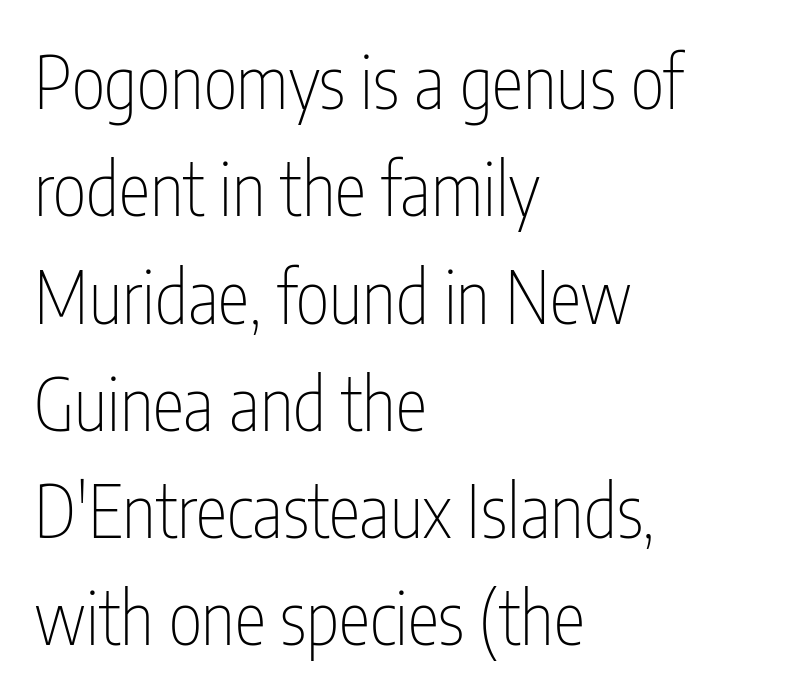
The image shows 72 px thin, condensed sans-serif type, upright; set left-aligned, normal line spacing (1.49x), normal letter spacing, not underlined; low stroke contrast and a medium x-height.
